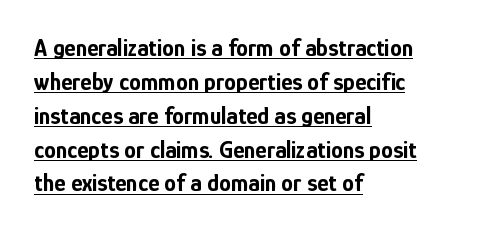
The image shows 24 px bold type, upright; set left-aligned, normal line spacing (1.41x), normal letter spacing, underlined.
